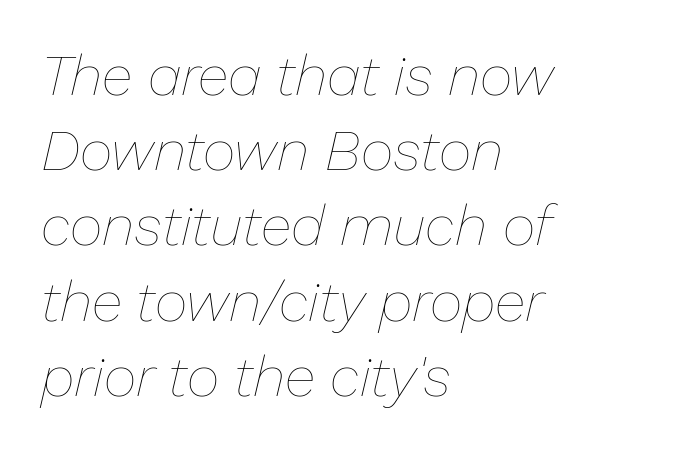
Leading: standard. Look at the tracking — it's just the regular setting, nothing added. The words here are not underlined. Observe the lean: these are italic letterforms. Think standard paragraph weight, or any step lighter than that. A typesetter would call this proportional, since set widths differ per character.
